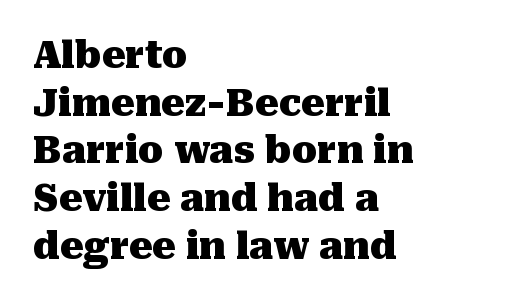
Q: Is the text bold? A: Yes.
Q: Is the text italic (slanted)? A: No, it is upright.
Q: Is the typeface a serif or a sans-serif typeface? A: Serif.
Q: Is the text underlined? A: No.
Q: How is the paragraph aligned? A: Left-aligned.
Q: Is the spacing between letters normal or unusually wide? A: Normal.
Q: Is the spacing between lines tight, normal or loose? A: Normal.
Q: Width (condensed, normal, or wide)? A: Normal.
Q: Stroke contrast? A: Medium.
Q: x-height? A: Medium.
Q: Monospaced? A: No.
